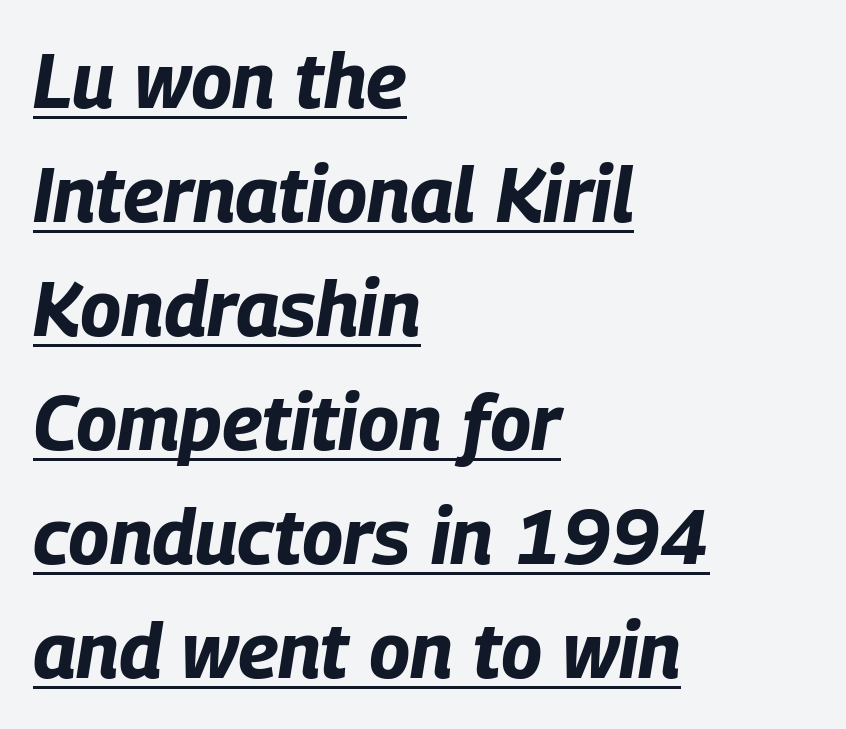
The image shows 77 px bold, condensed type, italic (leaning right); set left-aligned, normal line spacing (1.48x), normal letter spacing, underlined; low stroke contrast and a large x-height.
